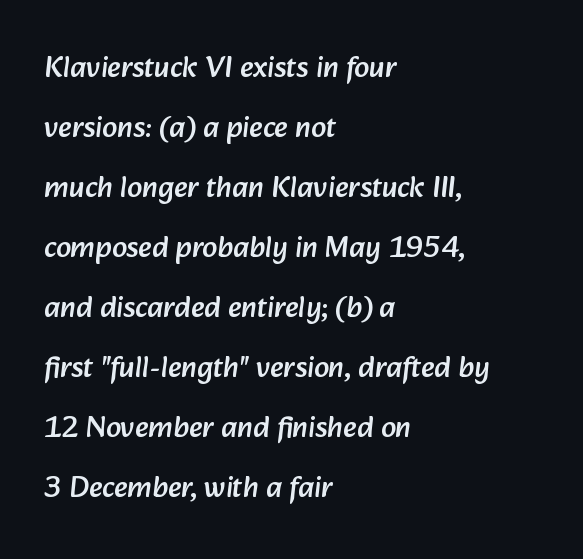
Q: Is the typeface a serif or a sans-serif typeface? A: Sans-serif.
Q: Is the text underlined? A: No.
Q: How is the paragraph aligned? A: Left-aligned.
Q: Is the spacing between letters normal or unusually wide? A: Normal.
Q: Is the spacing between lines tight, normal or loose? A: Loose.
Q: Width (condensed, normal, or wide)? A: Normal.
Q: Stroke contrast? A: Low.
Q: x-height? A: Medium.
Q: Monospaced? A: No.
